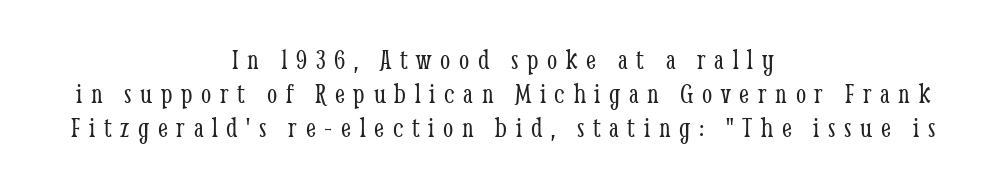
The image shows 29 px light, condensed serif type, upright; set centered, line spacing 1.18x, unusually wide letter spacing (+0.3 em), not underlined; low stroke contrast and a medium x-height.
